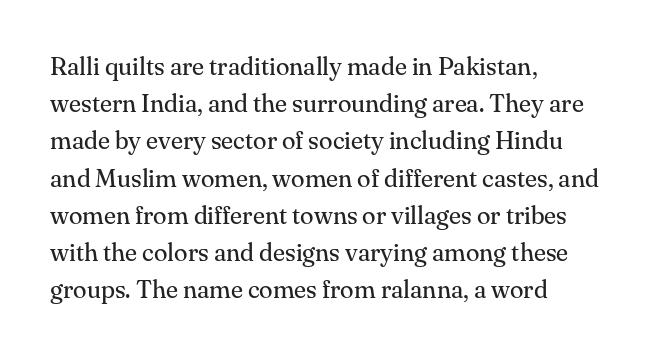
Each new line begins a customary step beneath the previous one. In CSS terms this would be text-align: left. Every character sits straight up, as roman type does. Inter-character spacing is left at the font's built-in metrics.
